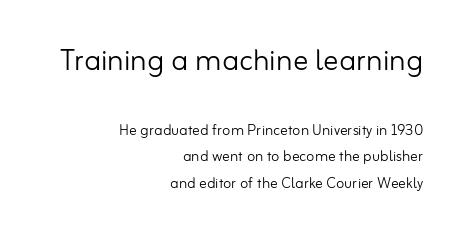
Q: Is the text bold? A: No.
Q: Is the text italic (slanted)? A: No, it is upright.
Q: Is the typeface a serif or a sans-serif typeface? A: Sans-serif.
Q: Is the text underlined? A: No.
Q: How is the paragraph aligned? A: Right-aligned.
Q: Is the spacing between letters normal or unusually wide? A: Normal.
Q: Is the spacing between lines tight, normal or loose? A: Normal.
Q: Which block of text is set in a larger size, the first (top) or the second (bottom)? A: The first (top) one.
Q: Width (condensed, normal, or wide)? A: Normal.
Q: Stroke contrast? A: Low.
Q: x-height? A: Small.
Q: Monospaced? A: No.
